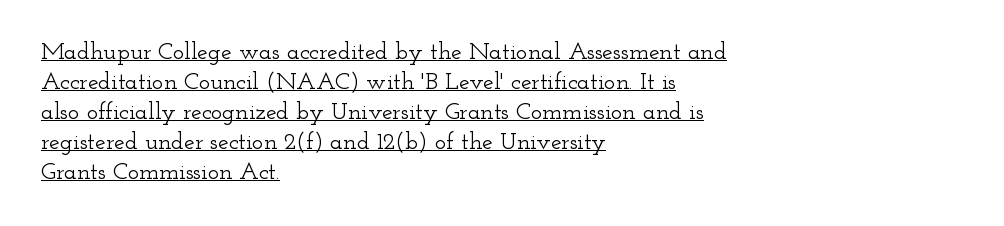
These lines stack with their left ends in a neat column. Unlike italic type, these characters show no tilt at all. Is the letter spacing exaggerated? No — it looks like the ordinary default. Somebody hit Ctrl+U on this one — the words are underlined. How would I describe the line gaps? Plain and ordinary.
